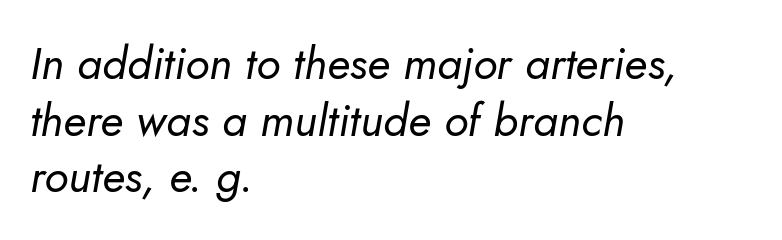
This sample uses plain, unmodified letter spacing. Looking at the ascenders, they clearly lean. A bare baseline throughout the passage. The passage shown is typed in a proportional face where columns would drift. The lines are quadded left. A typesetter would call this leading conventional body-copy spacing.
